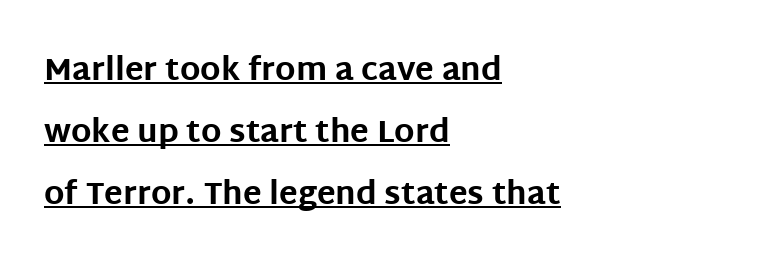
In terms of letterspacing, this is plain default setting. Underline: present. On the weight axis this lands at bold, roughly 700. Is this a fixed-width face? No — the glyphs have proportional, varying widths. Whoever set this chose breathing room over compactness in the vertical rhythm.
